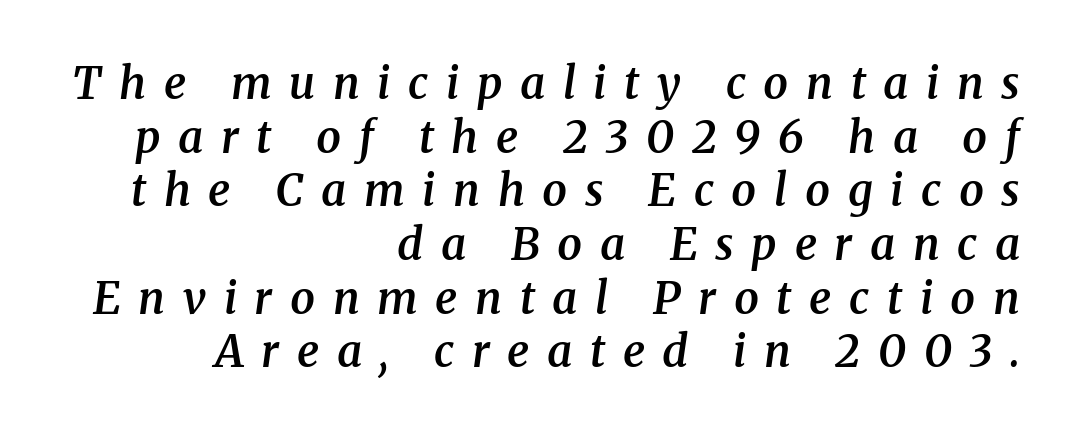
Q: Is the text bold? A: Semi-bold.
Q: Is the text italic (slanted)? A: Yes, it leans right by about 8 degrees.
Q: Is the typeface a serif or a sans-serif typeface? A: Serif.
Q: Is the text underlined? A: No.
Q: How is the paragraph aligned? A: Right-aligned.
Q: Is the spacing between letters normal or unusually wide? A: Unusually wide.
Q: Width (condensed, normal, or wide)? A: Normal.
Q: Stroke contrast? A: Medium.
Q: x-height? A: Medium.
Q: Monospaced? A: No.
